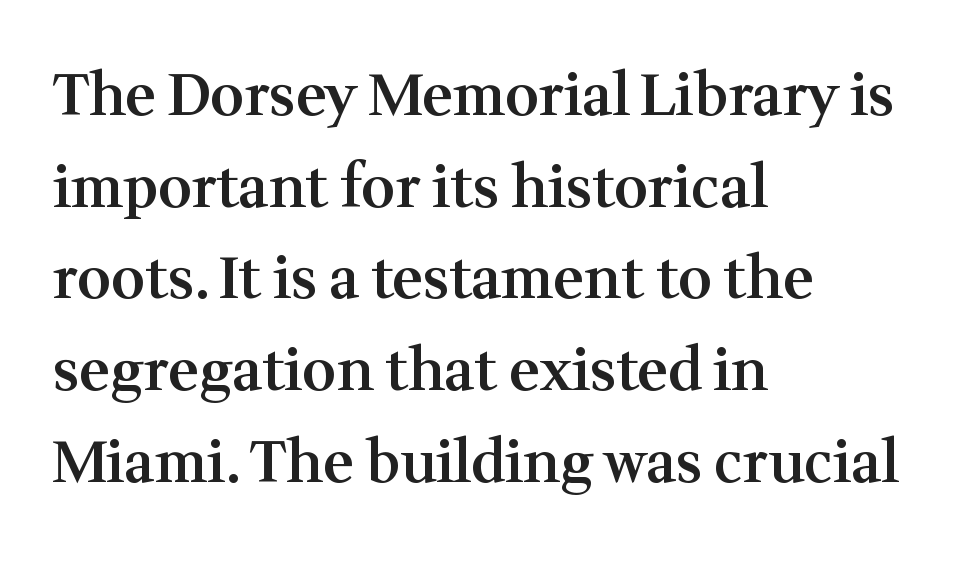
Q: Is the text bold? A: Semi-bold.
Q: Is the text italic (slanted)? A: No, it is upright.
Q: Is the typeface a serif or a sans-serif typeface? A: Serif.
Q: Is the text underlined? A: No.
Q: How is the paragraph aligned? A: Left-aligned.
Q: Is the spacing between letters normal or unusually wide? A: Normal.
Q: Is the spacing between lines tight, normal or loose? A: Normal.
Q: Width (condensed, normal, or wide)? A: Normal.
Q: Stroke contrast? A: Medium.
Q: x-height? A: Medium.
Q: Monospaced? A: No.
